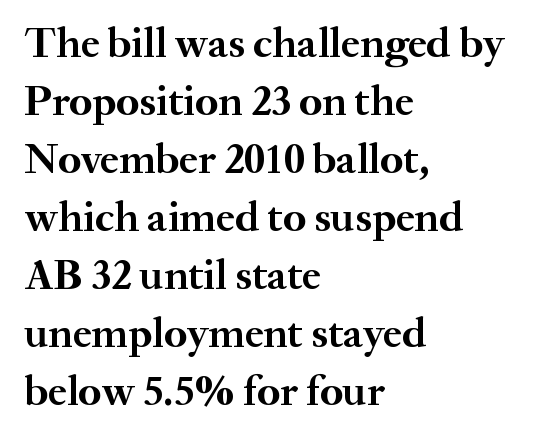
Q: Is the text bold? A: Yes.
Q: Is the text italic (slanted)? A: No, it is upright.
Q: Is the typeface a serif or a sans-serif typeface? A: Serif.
Q: Is the text underlined? A: No.
Q: How is the paragraph aligned? A: Left-aligned.
Q: Is the spacing between letters normal or unusually wide? A: Normal.
Q: Is the spacing between lines tight, normal or loose? A: Normal.
Q: Width (condensed, normal, or wide)? A: Normal.
Q: Stroke contrast? A: Medium.
Q: x-height? A: Small.
Q: Monospaced? A: No.
